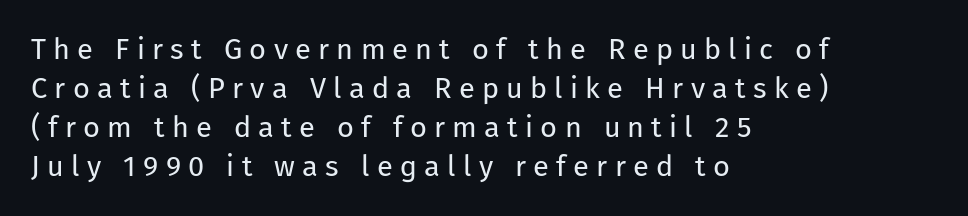
The image shows 29 px regular-weight sans-serif type, upright; set left-aligned, normal line spacing (1.35x), unusually wide letter spacing (+0.25 em), not underlined; low stroke contrast and a medium x-height.
